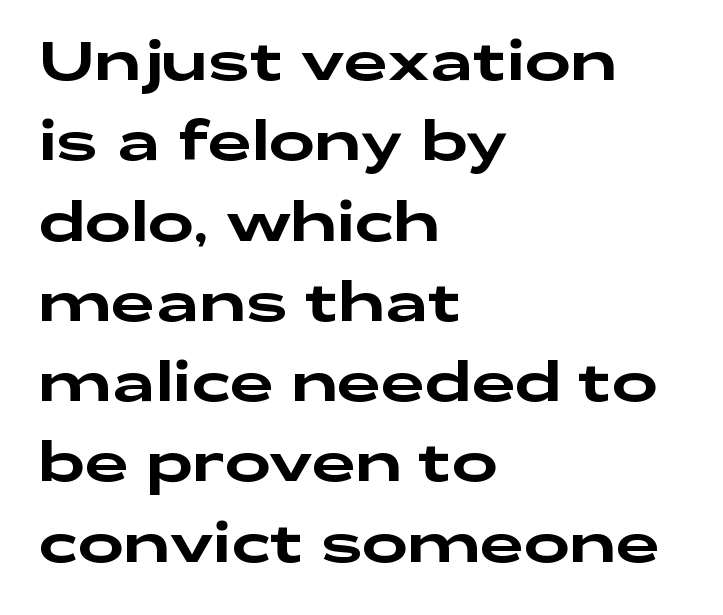
The image shows 55 px wide sans-serif type, upright; set left-aligned, normal line spacing (1.46x), normal letter spacing, not underlined; low stroke contrast and a medium x-height.
